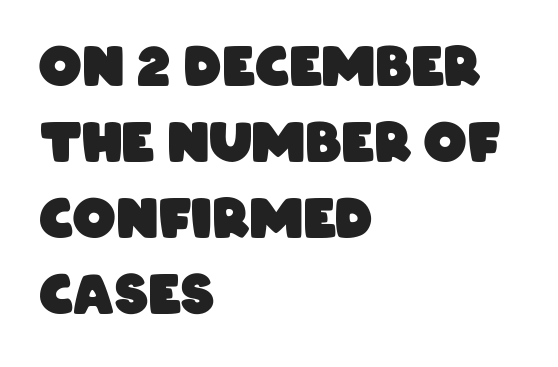
The image shows 54 px heavy, condensed sans-serif type; set left-aligned, normal line spacing (1.41x), normal letter spacing, not underlined; low stroke contrast and a large x-height.
